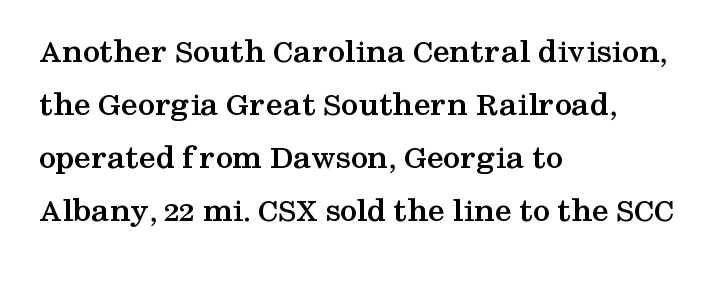
The image shows 34 px semibold, wide serif type, upright; set left-aligned, normal line spacing (1.56x), normal letter spacing, not underlined; medium stroke contrast and a medium x-height.
